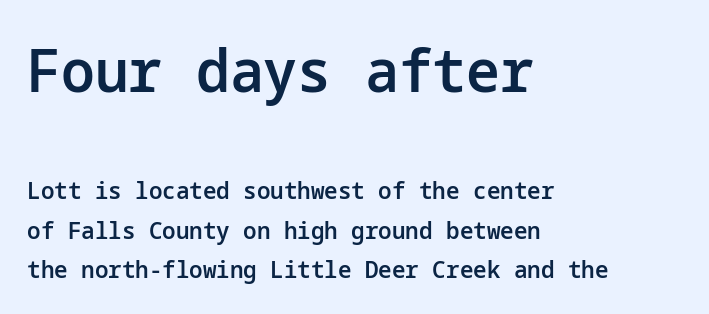
Serif or sans? Sans — the stroke terminals are bare. Where is the straight margin? On the left. Posture: upright roman. Line spacing here is normal. The rendering uses a semibold face; strokes are thickened but not to full bold.
